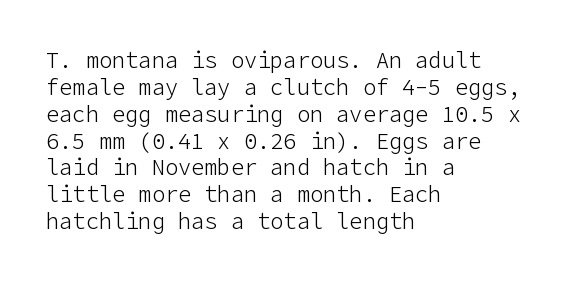
The image shows 22 px text type, upright; set left-aligned, line spacing 1.22x, normal letter spacing, not underlined.
